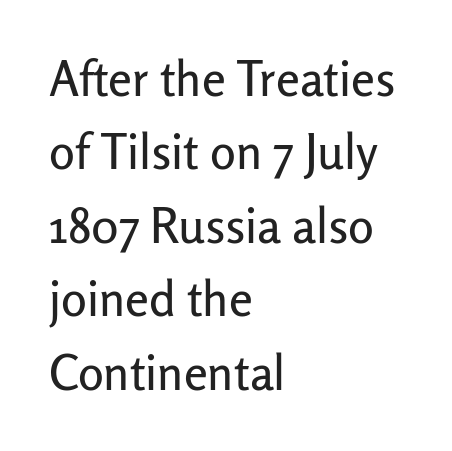
Is the letter spacing exaggerated? No — it looks like the ordinary default. One glance says typical: line gaps are just what's usual. The letters advance in unequal steps, a hallmark of proportional type. Classification — sans serif. The area under the type is left untouched. It's the straight-up-and-down kind of type.
